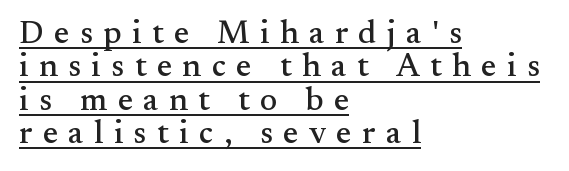
Are there feet on the stems? There are — it's a serif. Ordinary non-slanted type is in use. Teacher's note: observe the even left margin — that is flush-left alignment. The glyphs are accompanied by a horizontal stroke just below them.
